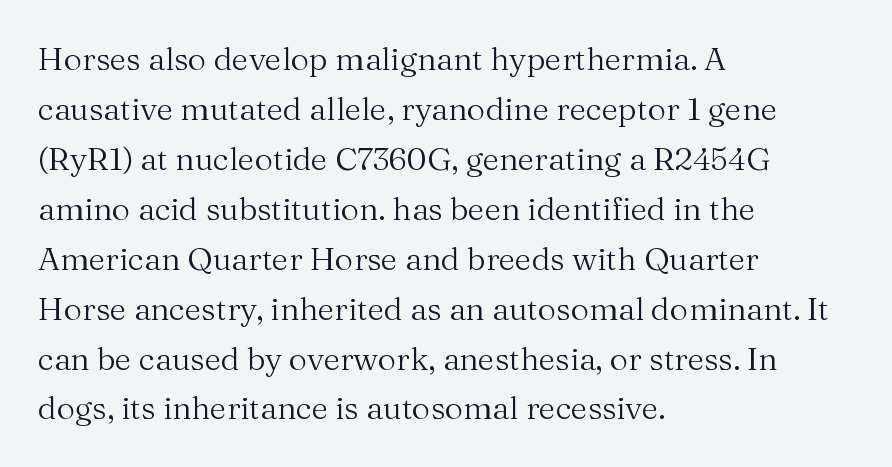
The image shows 32 px regular-weight serif type, upright; set left-aligned, normal line spacing (1.56x), normal letter spacing, not underlined; medium stroke contrast and a medium x-height.
